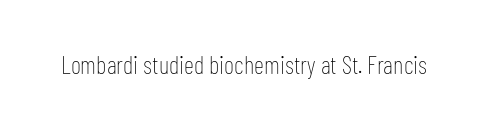
The rendering keeps characters at their native spacing. The font sits on the lighter half of the weight spectrum, regular included. Quick note: underline off. Is there any slant? The stems are plumb.
